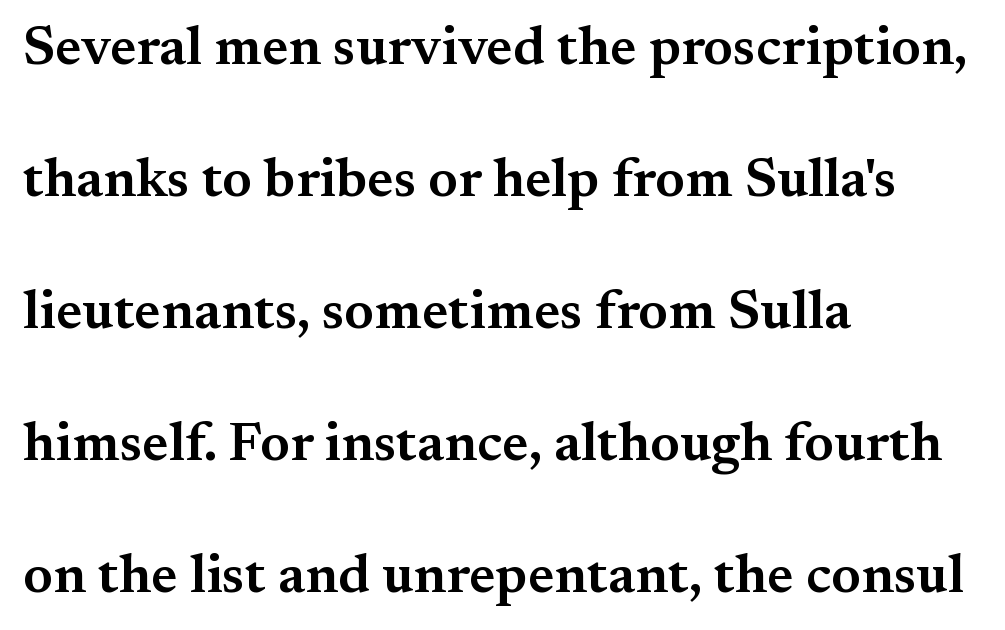
{"serif": "yes", "italic": "no", "bold": "semi", "weight": "semibold", "width": "normal", "stroke_contrast": "medium", "x_height": "small", "monospaced": "no", "underline": "no", "align": "left", "line_spacing": "loose", "line_spacing_ratio": 2.4, "letter_spacing": "normal", "letter_spacing_em": 0.0, "glyph_px": 55}
